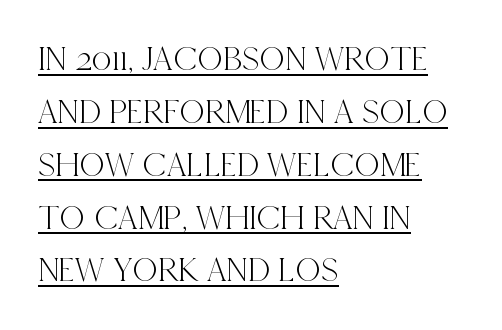
Q: Is the text italic (slanted)? A: No, it is upright.
Q: Is the typeface a serif or a sans-serif typeface? A: Serif.
Q: Is the text underlined? A: Yes.
Q: How is the paragraph aligned? A: Left-aligned.
Q: Is the spacing between letters normal or unusually wide? A: Normal.
Q: Is the spacing between lines tight, normal or loose? A: Normal.
Q: Width (condensed, normal, or wide)? A: Condensed.
Q: x-height? A: Large.
Q: Monospaced? A: No.
